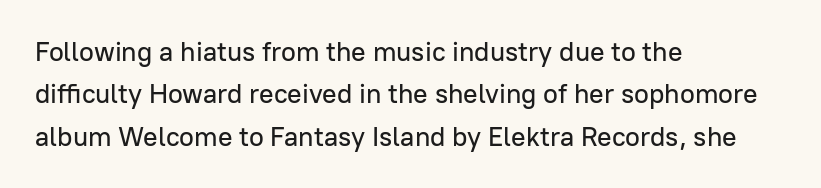
The image shows 27 px text type, upright; set left-aligned, normal line spacing (1.57x), normal letter spacing, not underlined.
